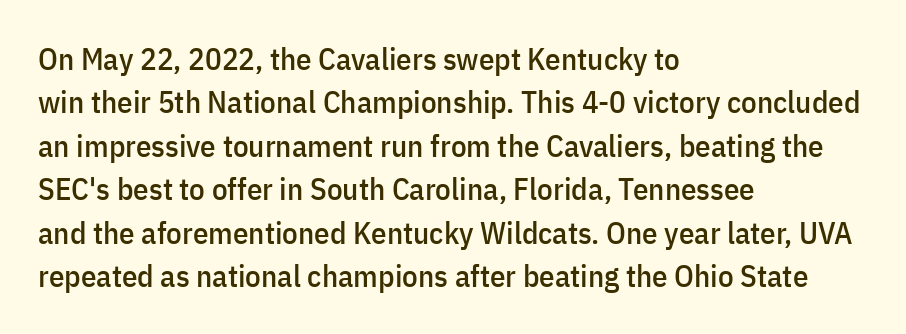
The image shows 31 px condensed sans-serif type, upright; set left-aligned, normal line spacing (1.4x), normal letter spacing, not underlined; low stroke contrast and a medium x-height.
